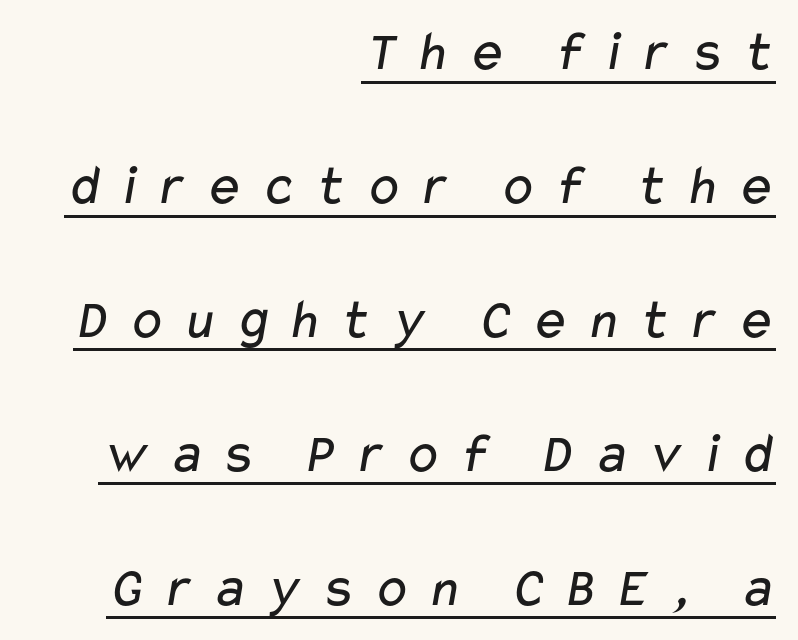
The passage shown is underscored from start to finish. A typesetter would call this proportional, since set widths differ per character. The passage shown is typeset with a sans-serif family. The vertical gap from one line to the next is large. The typeface has the unassuming heft of standard copy or less.
